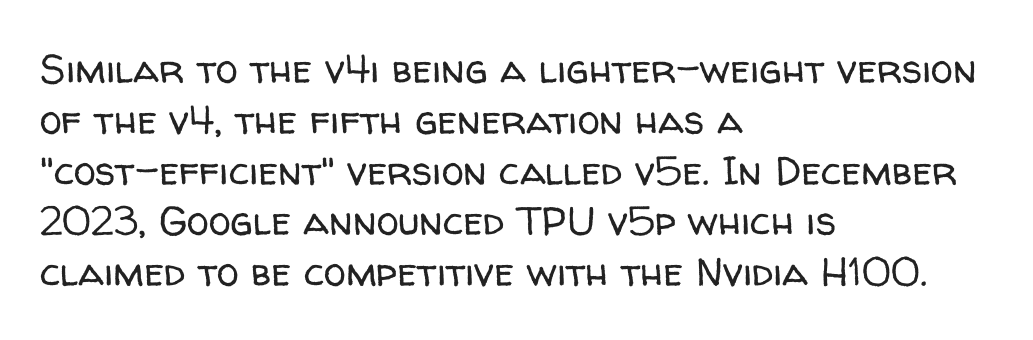
The image shows 40 px regular-weight sans-serif type, upright; set left-aligned, normal line spacing (1.27x), normal letter spacing, not underlined; low stroke contrast and a medium x-height.
